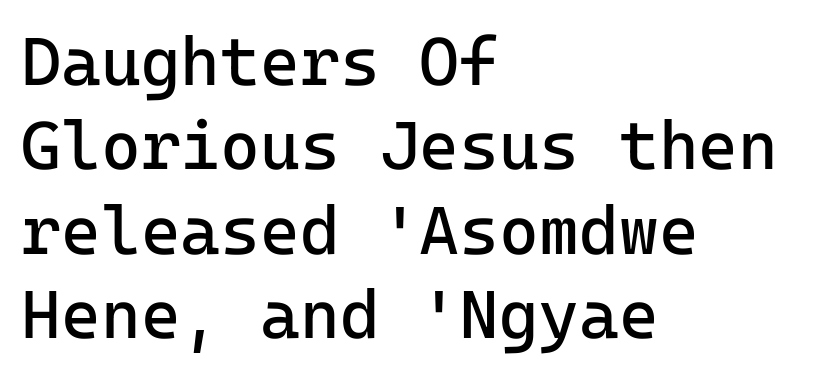
The image shows 68 px regular-weight sans-serif type, upright, monospaced; set left-aligned, line spacing 1.24x, normal letter spacing, not underlined; low stroke contrast and a medium x-height.
